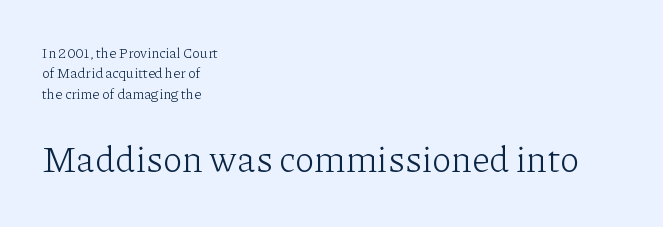
A typesetter would call this leading conventional body-copy spacing. The lines are quadded left. Glance below the letters and you will spot only blank space. The letters carry serifs — small finishing strokes at the ends of their stems.
